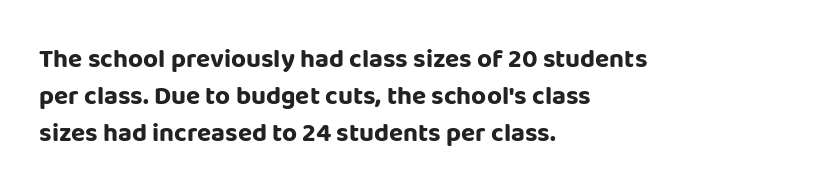
These words are printed bold, with thick strokes throughout. Between one letter and the next there's only the usual sliver of space. The letters stand straight up with perfectly vertical stems. The rendering anchors every line to the left-hand side. The leading is moderate, giving the passage an even texture.
